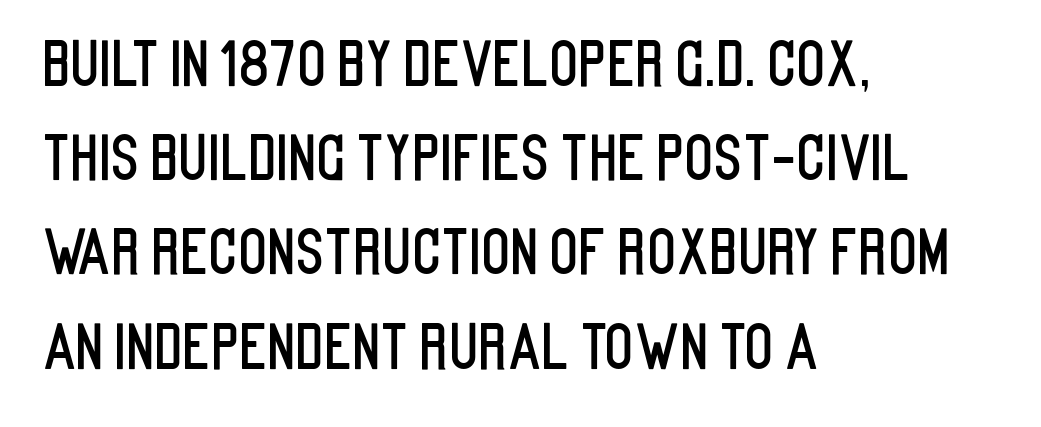
Q: Is the text italic (slanted)? A: No, it is upright.
Q: Is the typeface a serif or a sans-serif typeface? A: Sans-serif.
Q: Is the text underlined? A: No.
Q: How is the paragraph aligned? A: Left-aligned.
Q: Is the spacing between letters normal or unusually wide? A: Normal.
Q: Is the spacing between lines tight, normal or loose? A: Normal.
Q: Width (condensed, normal, or wide)? A: Condensed.
Q: Stroke contrast? A: Low.
Q: x-height? A: Large.
Q: Monospaced? A: No.
